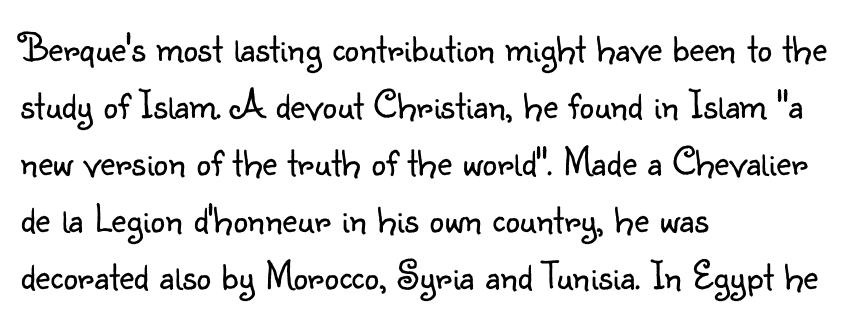
Q: Is the text bold? A: No.
Q: Is the text italic (slanted)? A: No, it is upright.
Q: Is the typeface a serif or a sans-serif typeface? A: Sans-serif.
Q: Is the text underlined? A: No.
Q: How is the paragraph aligned? A: Left-aligned.
Q: Is the spacing between letters normal or unusually wide? A: Normal.
Q: Is the spacing between lines tight, normal or loose? A: Normal.
Q: Width (condensed, normal, or wide)? A: Normal.
Q: Stroke contrast? A: Low.
Q: x-height? A: Small.
Q: Monospaced? A: No.
